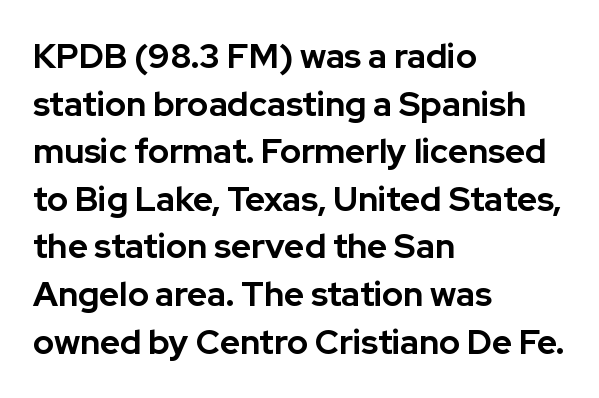
The image shows 34 px bold sans-serif type, upright; set left-aligned, normal line spacing (1.4x), normal letter spacing, not underlined; low stroke contrast and a medium x-height.
